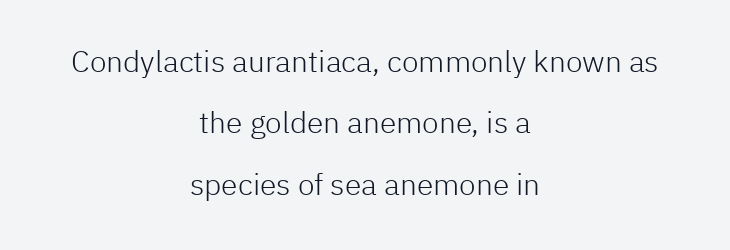
{"serif": "no", "italic": "no", "bold": "no", "weight": "light", "width": "normal", "stroke_contrast": "low", "x_height": "medium", "monospaced": "no", "underline": "no", "align": "center", "line_spacing": "loose", "line_spacing_ratio": 2.05, "letter_spacing": "normal", "letter_spacing_em": 0.0, "glyph_px": 30}
